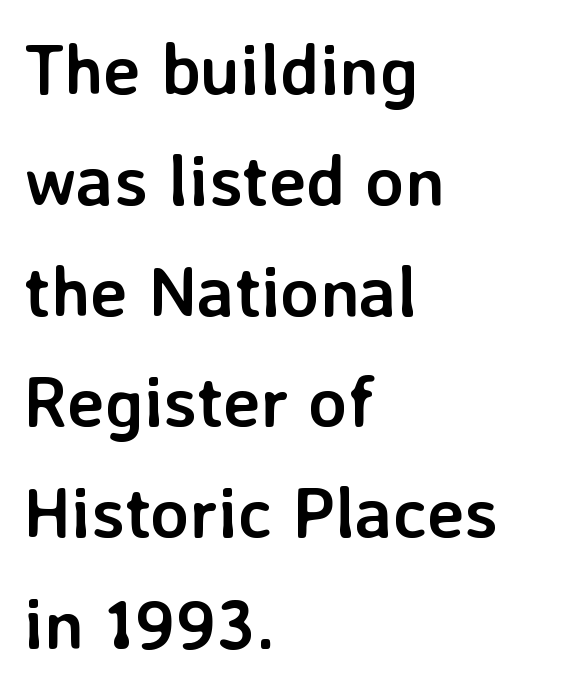
Spacing between characters is what you'd get straight out of the box. Italic? Not at all — the glyphs are vertical. Just letters on the line, the space beneath them empty. One glance says typical: line gaps are just what's usual.
